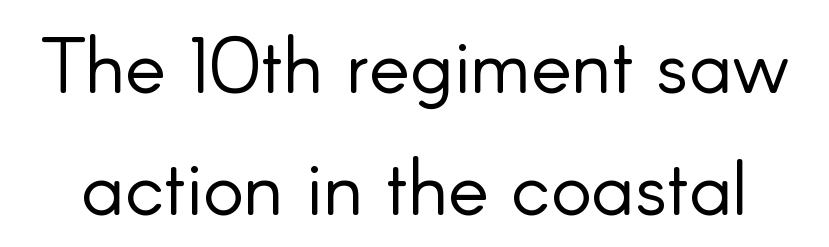
Q: Is the text bold? A: No.
Q: Is the text italic (slanted)? A: No, it is upright.
Q: Is the typeface a serif or a sans-serif typeface? A: Sans-serif.
Q: Is the text underlined? A: No.
Q: Is the spacing between letters normal or unusually wide? A: Normal.
Q: Is the spacing between lines tight, normal or loose? A: Normal.
Q: Width (condensed, normal, or wide)? A: Normal.
Q: Stroke contrast? A: Low.
Q: x-height? A: Small.
Q: Monospaced? A: No.
